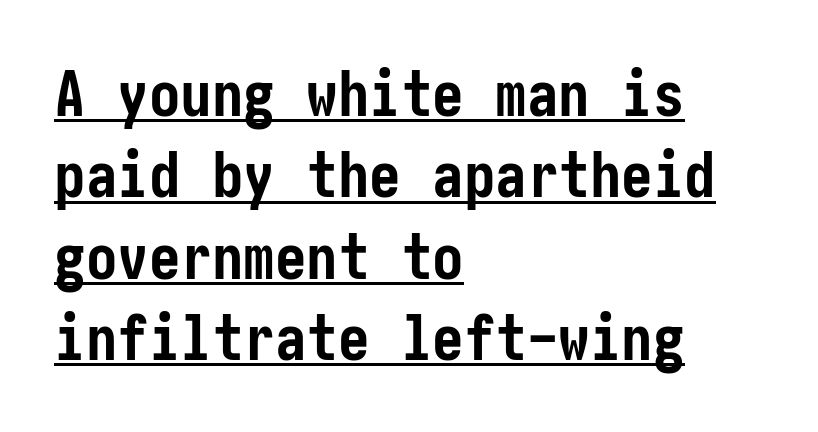
The image shows 63 px semibold, condensed sans-serif type, upright; set left-aligned, normal line spacing (1.29x), normal letter spacing, underlined; low stroke contrast and a medium x-height.
